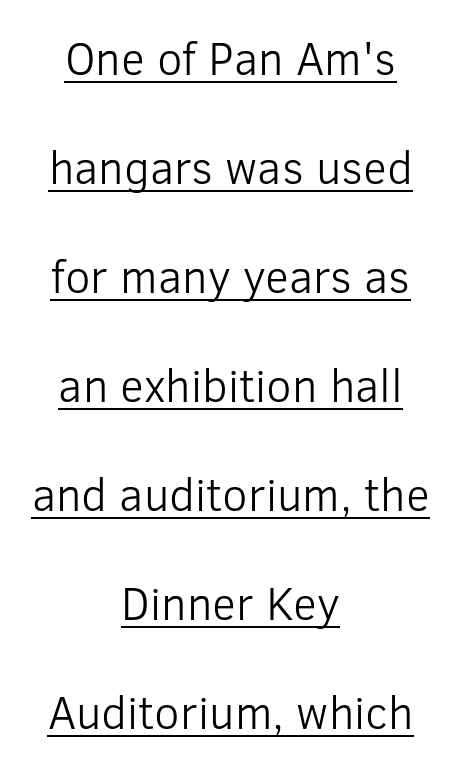
Q: Is the text bold? A: No.
Q: Is the text italic (slanted)? A: No, it is upright.
Q: Is the typeface a serif or a sans-serif typeface? A: Sans-serif.
Q: Is the text underlined? A: Yes.
Q: How is the paragraph aligned? A: Centered.
Q: Is the spacing between letters normal or unusually wide? A: Normal.
Q: Is the spacing between lines tight, normal or loose? A: Loose.
Q: Width (condensed, normal, or wide)? A: Normal.
Q: Stroke contrast? A: Low.
Q: x-height? A: Medium.
Q: Monospaced? A: No.
